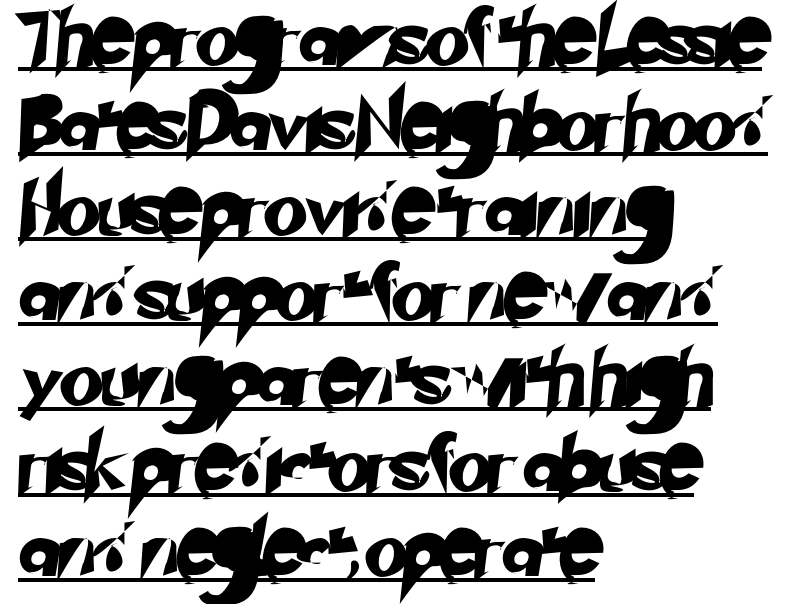
Q: Is the typeface a serif or a sans-serif typeface? A: Sans-serif.
Q: Is the text underlined? A: Yes.
Q: How is the paragraph aligned? A: Left-aligned.
Q: Is the spacing between letters normal or unusually wide? A: Normal.
Q: Is the spacing between lines tight, normal or loose? A: Normal.
Q: Width (condensed, normal, or wide)? A: Normal.
Q: Stroke contrast? A: Low.
Q: x-height? A: Small.
Q: Monospaced? A: No.
